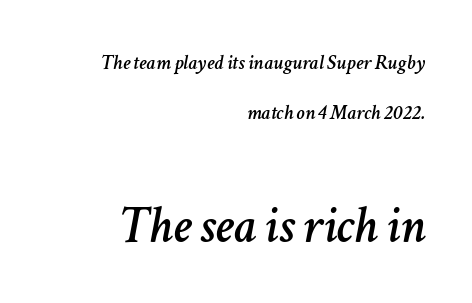
{"italic": "yes", "lean": "right", "slant_degrees": 11, "width": "normal", "stroke_contrast": "low", "x_height": "medium", "monospaced": "no", "underline": "no", "align": "right", "line_spacing": "loose", "line_spacing_ratio": 2.37, "letter_spacing": "normal", "letter_spacing_em": 0.0, "larger_block": "second", "size_ratio": 2.48, "glyph_px": 52}
